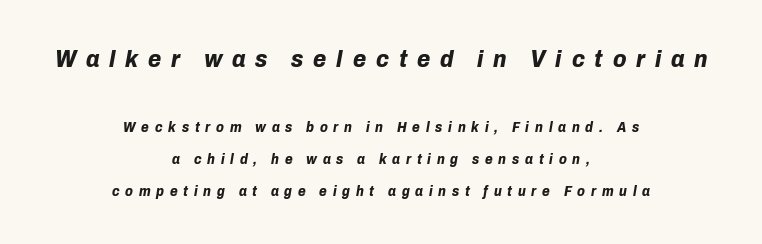
{"italic": "yes", "lean": "right", "slant_degrees": 10, "bold": "yes", "underline": "no", "align": "center", "line_spacing": "loose", "line_spacing_ratio": 2.28, "letter_spacing": "wide", "letter_spacing_em": 0.41, "larger_block": "first", "size_ratio": 1.71, "glyph_px": 24}
